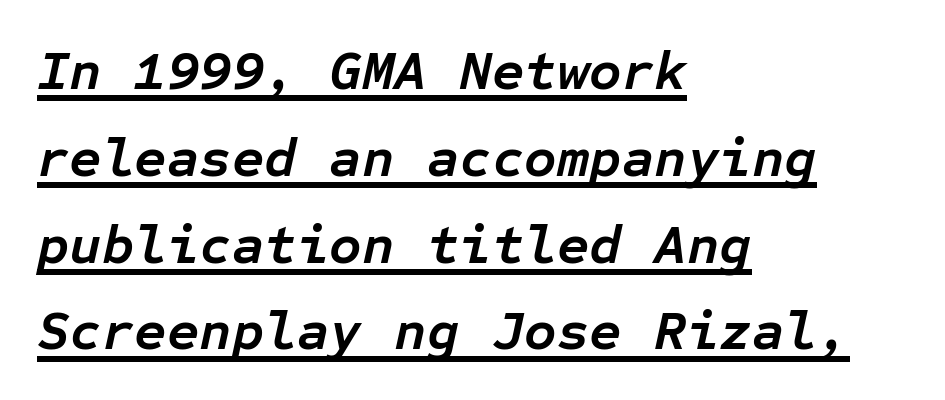
The image shows 56 px semibold type, italic (leaning right), monospaced; set left-aligned, normal line spacing (1.55x), normal letter spacing, underlined; low stroke contrast and a medium x-height.
